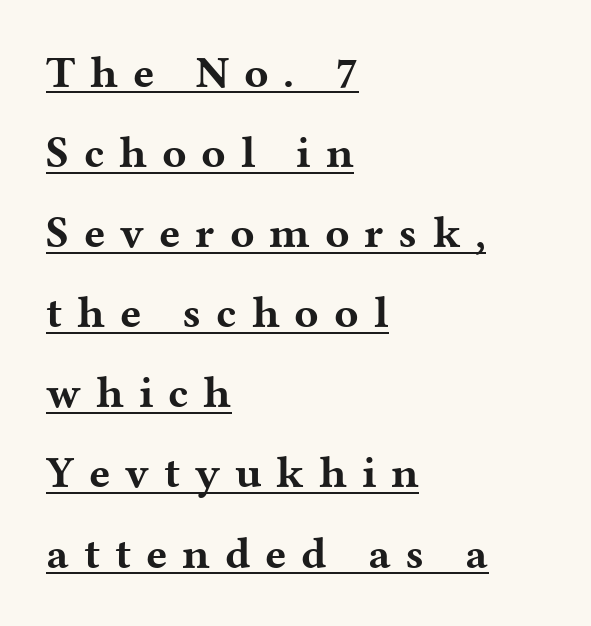
Q: Is the text bold? A: Yes.
Q: Is the text italic (slanted)? A: No, it is upright.
Q: Is the typeface a serif or a sans-serif typeface? A: Serif.
Q: Is the text underlined? A: Yes.
Q: How is the paragraph aligned? A: Left-aligned.
Q: Is the spacing between letters normal or unusually wide? A: Unusually wide.
Q: Width (condensed, normal, or wide)? A: Wide.
Q: Stroke contrast? A: Medium.
Q: x-height? A: Medium.
Q: Monospaced? A: No.
